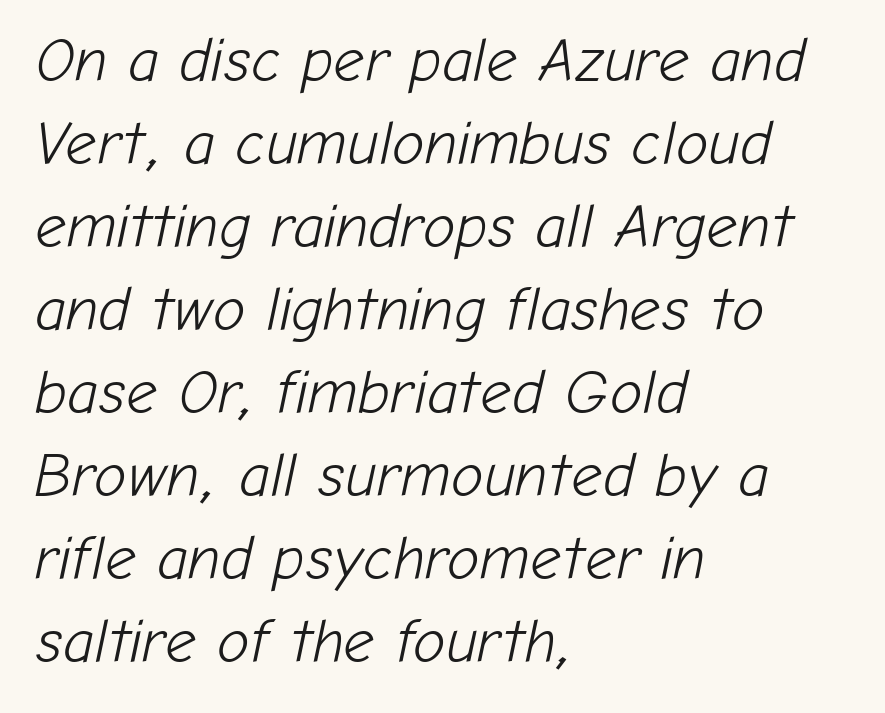
Underline: absent. Characters are canted at an angle relative to the baseline's perpendicular. The rendering uses a moderate line-height, typical for paragraphs. No chunkiness to these letters — they're not bold. Does the copy run flush right? No — it runs flush left. Look at the tracking — it's just the regular setting, nothing added.
